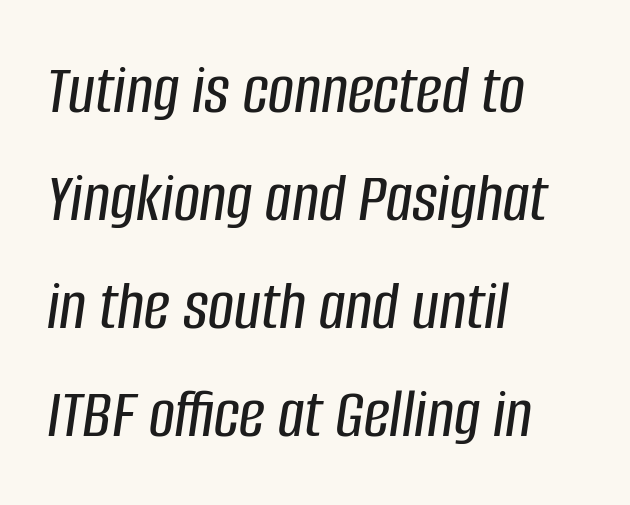
Q: Is the text italic (slanted)? A: Yes, it leans right by about 8 degrees.
Q: Is the text underlined? A: No.
Q: How is the paragraph aligned? A: Left-aligned.
Q: Is the spacing between letters normal or unusually wide? A: Normal.
Q: Is the spacing between lines tight, normal or loose? A: Normal.
Q: Width (condensed, normal, or wide)? A: Condensed.
Q: Stroke contrast? A: Low.
Q: x-height? A: Large.
Q: Monospaced? A: No.
